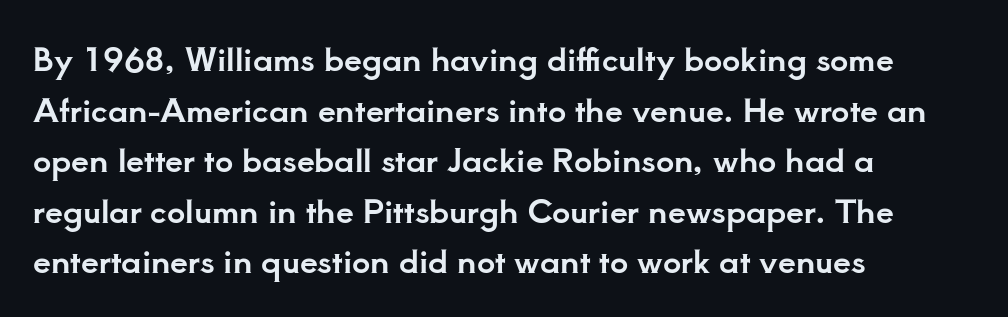
{"serif": "yes", "italic": "no", "width": "normal", "stroke_contrast": "low", "x_height": "small", "monospaced": "no", "underline": "no", "align": "left", "line_spacing": "normal", "line_spacing_ratio": 1.58, "letter_spacing": "normal", "letter_spacing_em": 0.0, "glyph_px": 32}
